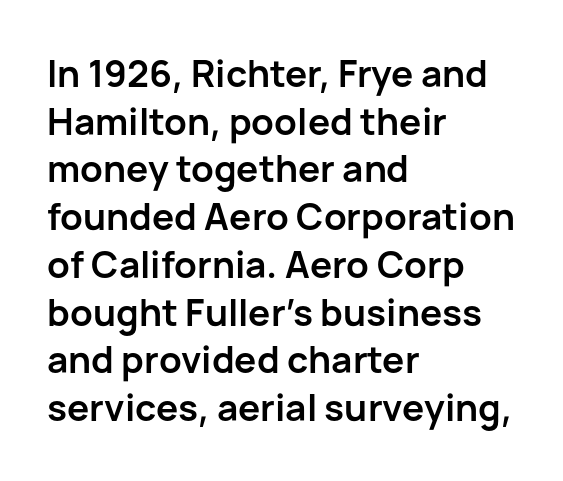
Q: Is the text bold? A: Yes.
Q: Is the text italic (slanted)? A: No, it is upright.
Q: Is the typeface a serif or a sans-serif typeface? A: Sans-serif.
Q: Is the text underlined? A: No.
Q: How is the paragraph aligned? A: Left-aligned.
Q: Is the spacing between letters normal or unusually wide? A: Normal.
Q: Is the spacing between lines tight, normal or loose? A: Normal.
Q: Width (condensed, normal, or wide)? A: Normal.
Q: Stroke contrast? A: Low.
Q: x-height? A: Medium.
Q: Monospaced? A: No.
